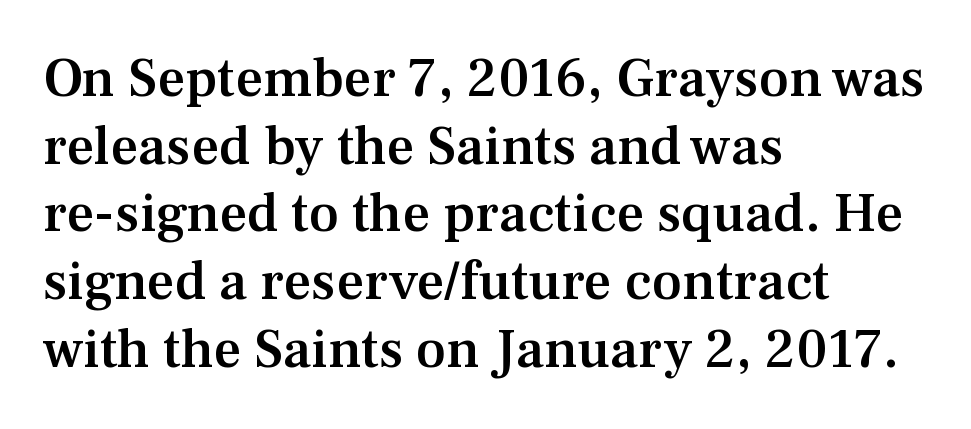
Q: Is the text bold? A: Semi-bold.
Q: Is the text italic (slanted)? A: No, it is upright.
Q: Is the typeface a serif or a sans-serif typeface? A: Serif.
Q: Is the text underlined? A: No.
Q: How is the paragraph aligned? A: Left-aligned.
Q: Is the spacing between letters normal or unusually wide? A: Normal.
Q: Width (condensed, normal, or wide)? A: Normal.
Q: Stroke contrast? A: Medium.
Q: x-height? A: Medium.
Q: Monospaced? A: No.
